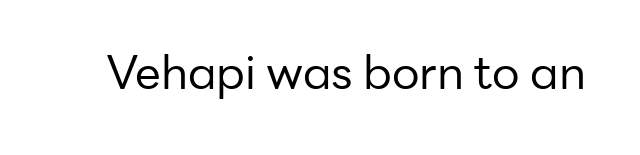
Q: Is the text bold? A: No.
Q: Is the text italic (slanted)? A: No, it is upright.
Q: Is the typeface a serif or a sans-serif typeface? A: Sans-serif.
Q: Is the text underlined? A: No.
Q: Is the spacing between letters normal or unusually wide? A: Normal.
Q: Width (condensed, normal, or wide)? A: Normal.
Q: Stroke contrast? A: Low.
Q: x-height? A: Medium.
Q: Monospaced? A: No.
